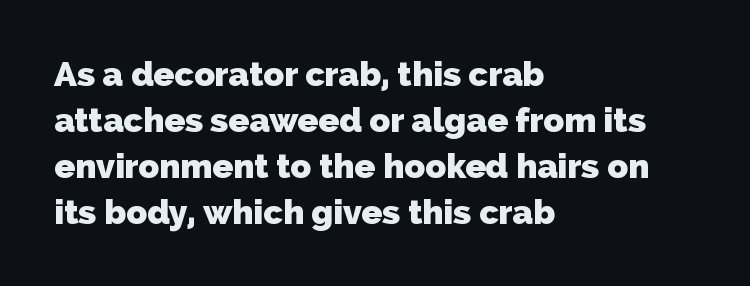
What weight is shown? A full bold with thick strokes. A sans-serif font was chosen for this passage. This rendering uses left alignment, leaving the right contour irregular. Lines of text with bare space underneath. The lines sit at an ordinary, default distance from one another. The passage shown has conventional tracking throughout.
